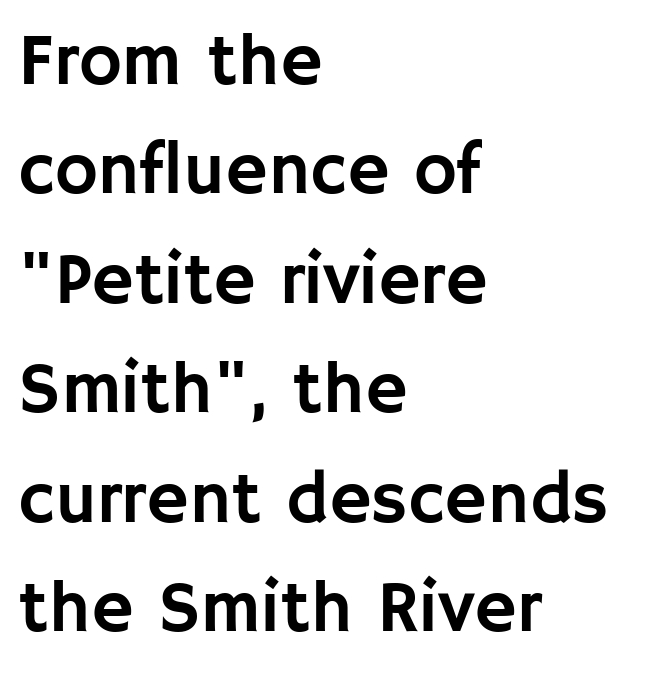
The image shows 73 px sans-serif type, upright; set left-aligned, normal line spacing (1.5x), normal letter spacing, not underlined; low stroke contrast and a large x-height.
